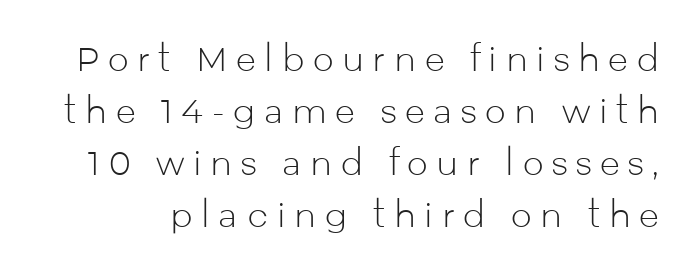
Do the characters align in a grid? No, the font is proportional. Descenders are the only things crossing below the line. The strokes are not fattened; the text isn't bold. Horizontal bands of white between lines are of average thickness.
